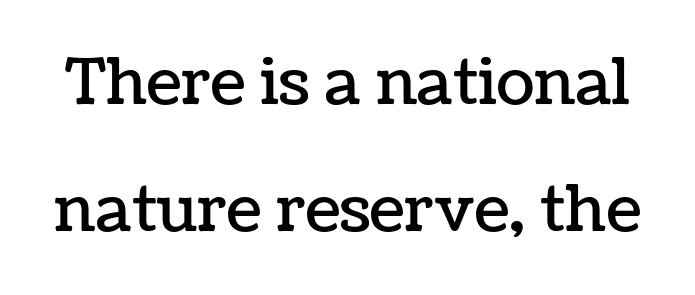
Q: Is the text italic (slanted)? A: No, it is upright.
Q: Is the text underlined? A: No.
Q: Is the spacing between letters normal or unusually wide? A: Normal.
Q: Is the spacing between lines tight, normal or loose? A: Loose.
Q: Width (condensed, normal, or wide)? A: Normal.
Q: Stroke contrast? A: Low.
Q: x-height? A: Medium.
Q: Monospaced? A: No.
